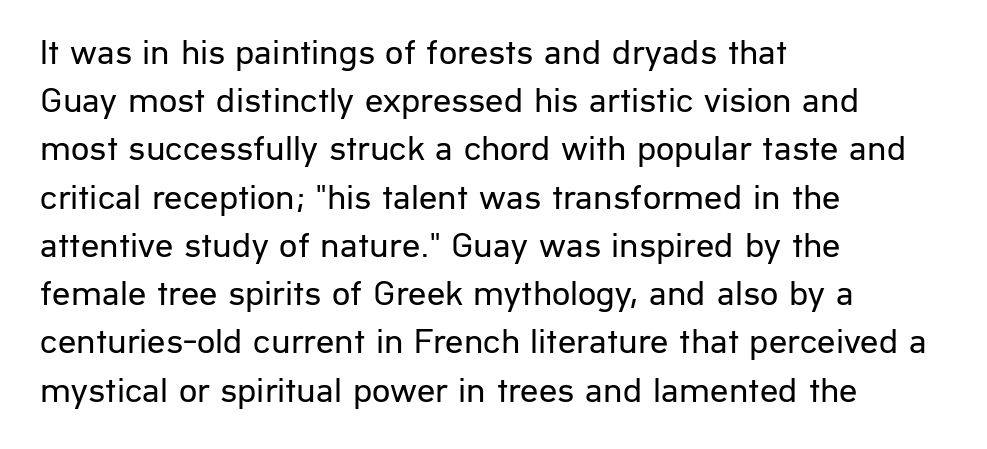
Unmarked baselines from the first word to the last. You could call the tracking neutral — neither tight nor loose. Is this a fixed-width face? No — the glyphs have proportional, varying widths. The strokes are not fattened; the text isn't bold. Style check: upright.
